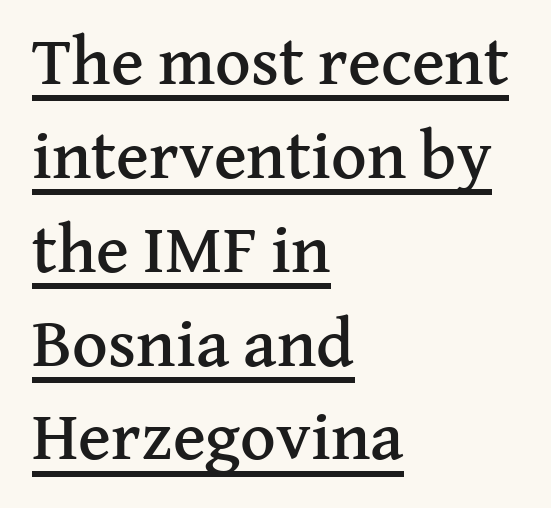
Q: Is the text italic (slanted)? A: No, it is upright.
Q: Is the typeface a serif or a sans-serif typeface? A: Serif.
Q: Is the text underlined? A: Yes.
Q: How is the paragraph aligned? A: Left-aligned.
Q: Is the spacing between letters normal or unusually wide? A: Normal.
Q: Is the spacing between lines tight, normal or loose? A: Normal.
Q: Width (condensed, normal, or wide)? A: Normal.
Q: Stroke contrast? A: Medium.
Q: x-height? A: Medium.
Q: Monospaced? A: No.
